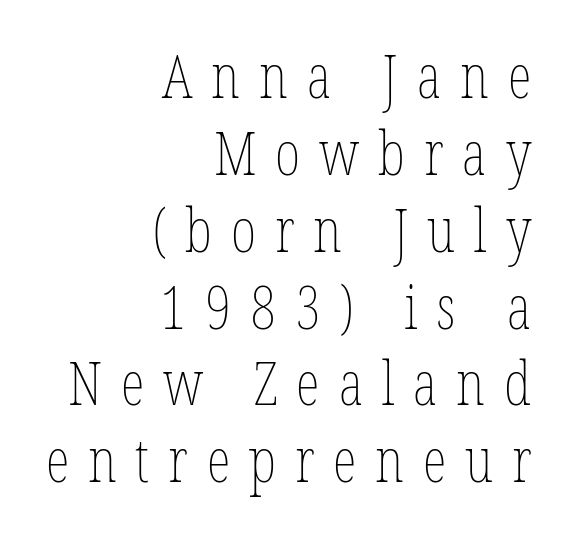
{"italic": "no", "bold": "no", "weight": "thin", "width": "condensed", "stroke_contrast": "low", "x_height": "medium", "monospaced": "no", "underline": "no", "align": "right", "line_spacing": "normal", "line_spacing_ratio": 1.26, "letter_spacing": "wide", "letter_spacing_em": 0.31, "glyph_px": 61}
